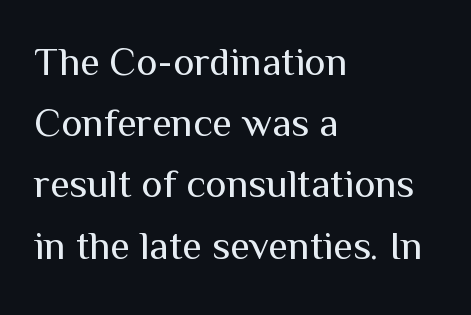
Q: Is the text bold? A: No.
Q: Is the text italic (slanted)? A: No, it is upright.
Q: Is the typeface a serif or a sans-serif typeface? A: Sans-serif.
Q: Is the text underlined? A: No.
Q: How is the paragraph aligned? A: Left-aligned.
Q: Is the spacing between letters normal or unusually wide? A: Normal.
Q: Is the spacing between lines tight, normal or loose? A: Normal.
Q: Width (condensed, normal, or wide)? A: Normal.
Q: Stroke contrast? A: Medium.
Q: x-height? A: Medium.
Q: Monospaced? A: No.
